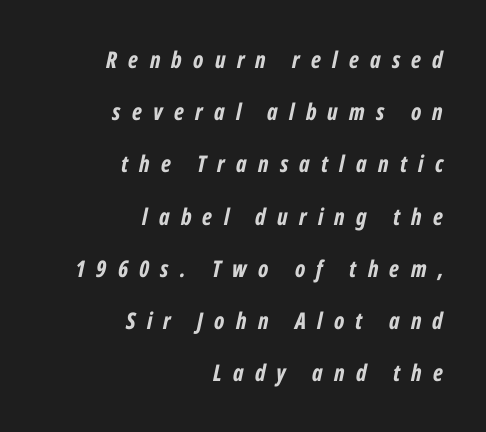
{"italic": "yes", "lean": "right", "slant_degrees": 12, "bold": "yes", "underline": "no", "align": "right", "line_spacing": "loose", "line_spacing_ratio": 2.27, "letter_spacing": "wide", "letter_spacing_em": 0.49, "glyph_px": 23}
